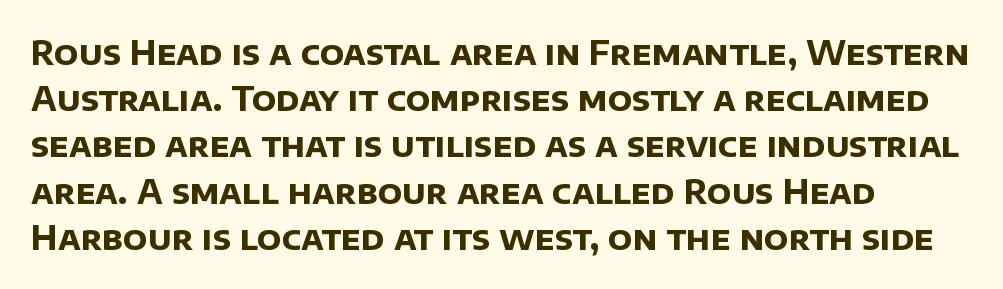
{"serif": "no", "bold": "yes", "weight": "bold", "width": "normal", "stroke_contrast": "low", "x_height": "large", "monospaced": "no", "underline": "no", "align": "left", "line_spacing": "normal", "line_spacing_ratio": 1.4, "letter_spacing": "normal", "letter_spacing_em": 0.0, "glyph_px": 33}
